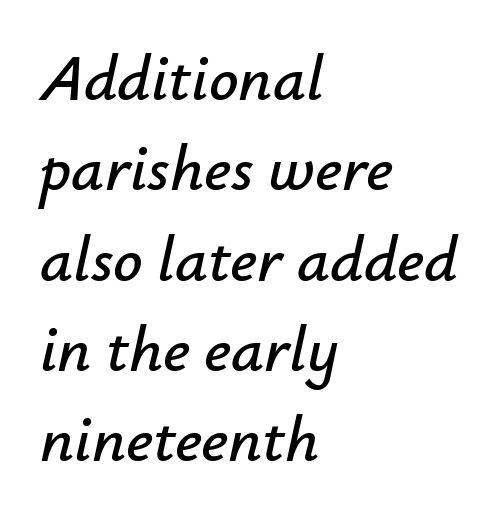
Q: Is the text italic (slanted)? A: Yes, it leans right by about 12 degrees.
Q: Is the text underlined? A: No.
Q: How is the paragraph aligned? A: Left-aligned.
Q: Is the spacing between letters normal or unusually wide? A: Normal.
Q: Is the spacing between lines tight, normal or loose? A: Normal.
Q: Width (condensed, normal, or wide)? A: Normal.
Q: Stroke contrast? A: Low.
Q: x-height? A: Small.
Q: Monospaced? A: No.
